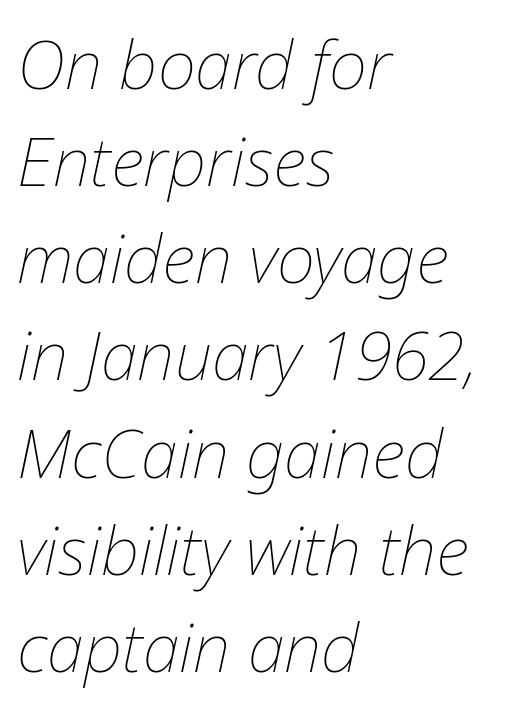
The image shows 67 px thin type, italic (leaning right); set left-aligned, normal line spacing (1.45x), normal letter spacing, not underlined; low stroke contrast and a medium x-height.
